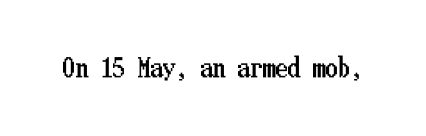
Q: Is the text italic (slanted)? A: No, it is upright.
Q: Is the text underlined? A: No.
Q: Is the spacing between letters normal or unusually wide? A: Normal.
